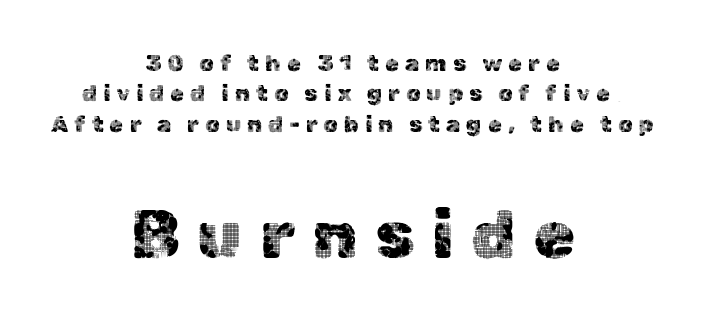
The image shows 68 px sans-serif type, upright; set centered, normal line spacing (1.32x), unusually wide letter spacing (+0.25 em), not underlined; the second (bottom) block is 2.96x larger; a medium x-height.
